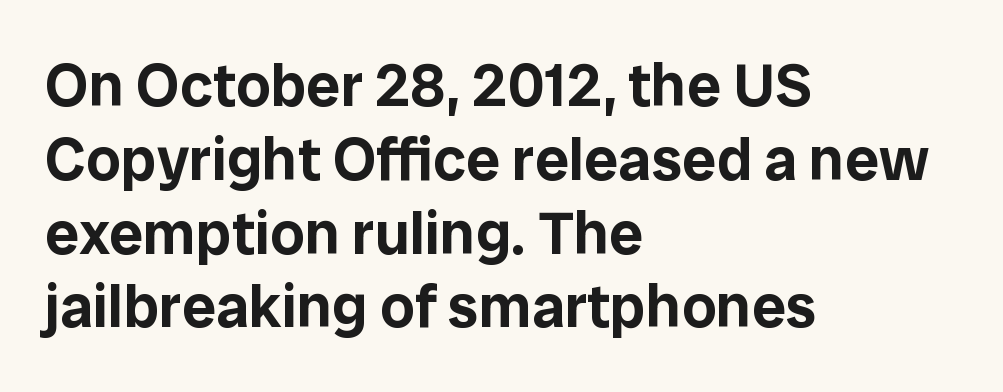
The image shows 61 px sans-serif type, upright; set left-aligned, line spacing 1.21x, normal letter spacing, not underlined; low stroke contrast and a medium x-height.
